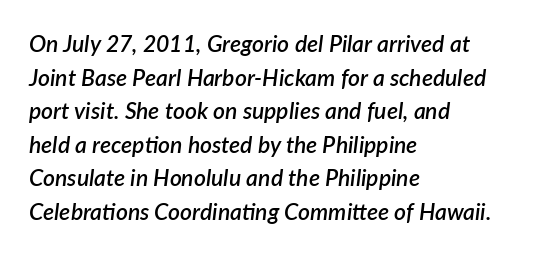
Q: Is the text bold? A: Semi-bold.
Q: Is the text italic (slanted)? A: Yes, it leans right by about 7 degrees.
Q: Is the text underlined? A: No.
Q: How is the paragraph aligned? A: Left-aligned.
Q: Is the spacing between letters normal or unusually wide? A: Normal.
Q: Is the spacing between lines tight, normal or loose? A: Normal.
